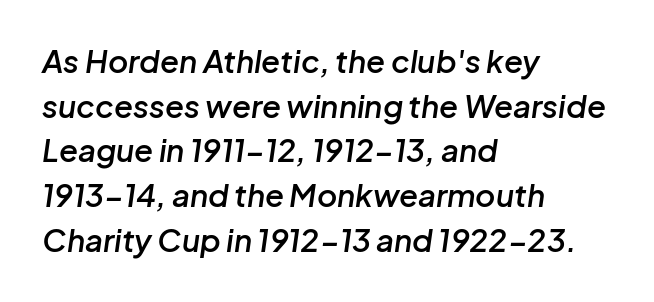
Looking at the ascenders, they clearly lean. Beneath every word, the page is bare. Inter-character spacing is left at the font's built-in metrics. Proportional: the letters do not fall into vertical columns. Regular leading. As a designer I'd log this as weight 600, semibold.
